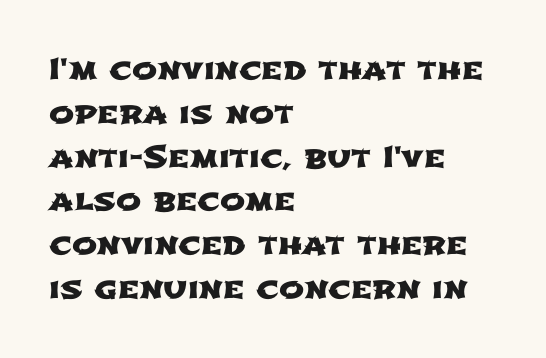
Left-aligned paragraph, ragged on the right. Serifs: no, the terminals of the letterforms are clean. The baseline area is clear. This sample keeps an unexceptional amount of space between lines.
